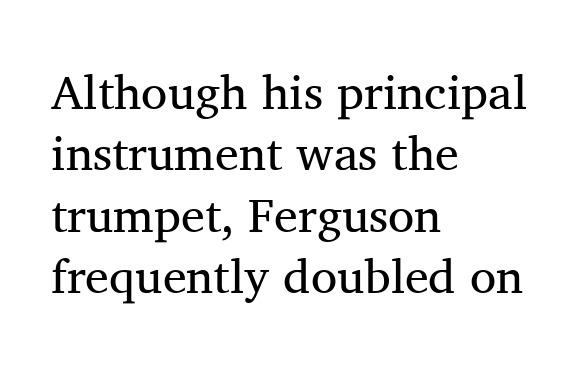
If you drew a ruler down the left edge, every line would touch it. A typesetter would call this zero additional tracking. Regular leading. The face used here is seriffed, in the tradition of book romans.
